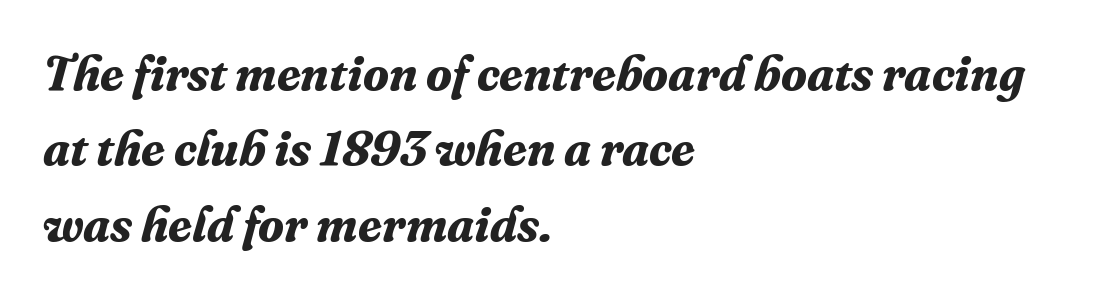
Q: Is the text bold? A: Yes.
Q: Is the text italic (slanted)? A: Yes, it leans right by about 16 degrees.
Q: Is the typeface a serif or a sans-serif typeface? A: Serif.
Q: Is the text underlined? A: No.
Q: How is the paragraph aligned? A: Left-aligned.
Q: Is the spacing between letters normal or unusually wide? A: Normal.
Q: Is the spacing between lines tight, normal or loose? A: Normal.
Q: Width (condensed, normal, or wide)? A: Normal.
Q: Stroke contrast? A: Medium.
Q: x-height? A: Medium.
Q: Monospaced? A: No.
